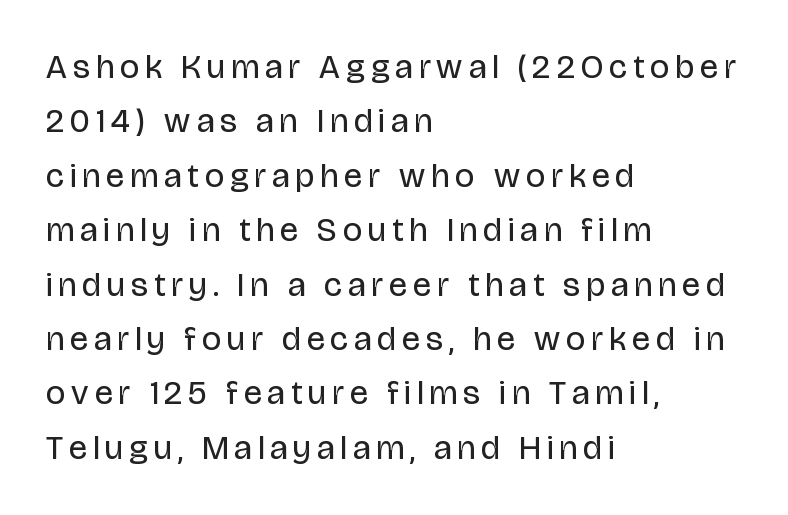
{"serif": "no", "italic": "no", "bold": "no", "weight": "regular", "width": "condensed", "stroke_contrast": "low", "x_height": "large", "monospaced": "no", "underline": "no", "align": "left", "line_spacing": "normal", "line_spacing_ratio": 1.6, "glyph_px": 34}
